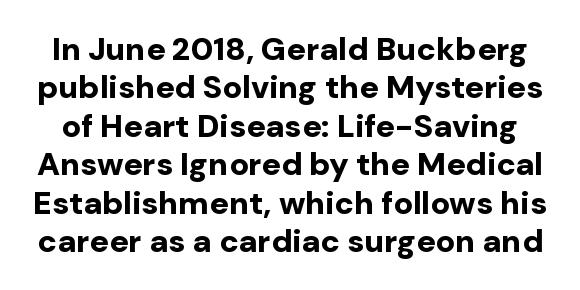
Varying glyph widths throughout — classic text-font behaviour. A dark, heavy texture on the line: the type is bold. Check where the strokes stop: nothing finishes them off — pure sans. Does extra space separate the letters? No, they use regular spacing.
